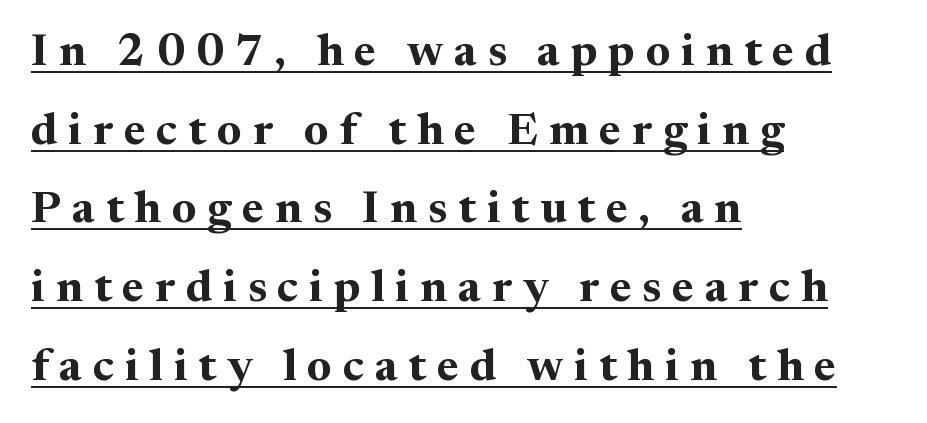
{"serif": "yes", "italic": "no", "bold": "yes", "weight": "bold", "width": "normal", "stroke_contrast": "medium", "x_height": "medium", "monospaced": "no", "underline": "yes", "align": "left", "line_spacing_ratio": 1.75, "letter_spacing": "wide", "letter_spacing_em": 0.24, "glyph_px": 45}
